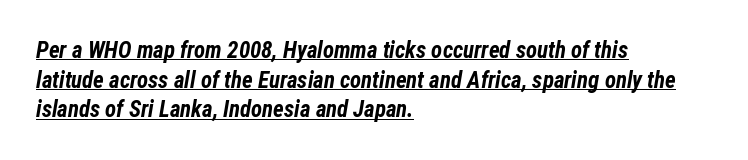
The image shows 23 px bold type, italic (leaning right); set left-aligned, normal line spacing (1.29x), normal letter spacing, underlined.
